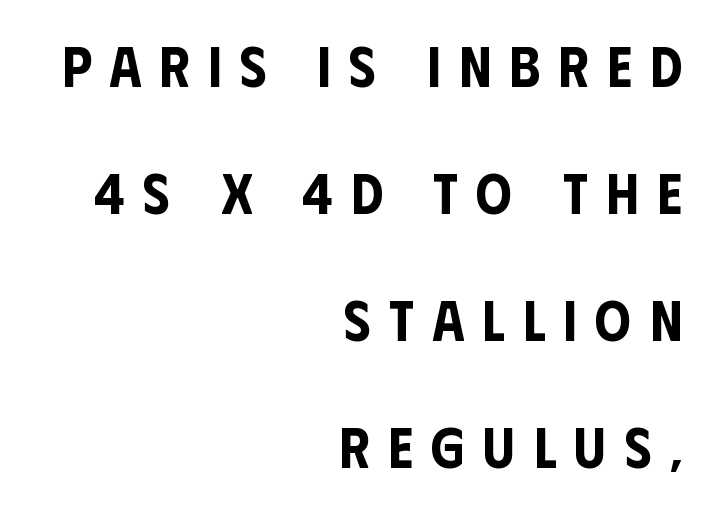
Serif or sans? Sans — the stroke terminals are bare. How would I describe the line gaps? Wide and relaxed. Characters remain perfectly vertical along every line. Caption: expanded tracking, letters set apart. No word sits above an underline.
